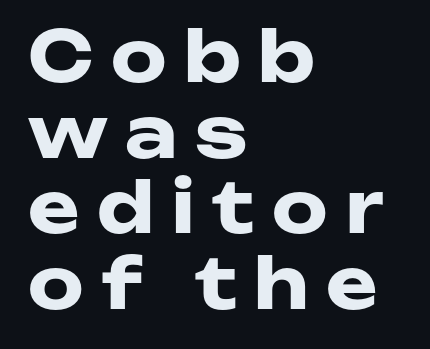
The image shows 70 px heavy, wide sans-serif type, upright; set left-aligned, tight line spacing (1.08x), unusually wide letter spacing (+0.25 em), not underlined; low stroke contrast and a medium x-height.
